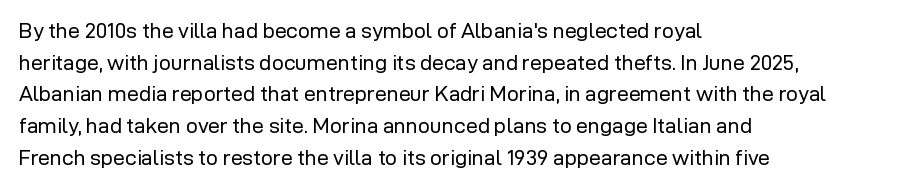
{"italic": "no", "bold": "no", "underline": "no", "align": "left", "line_spacing": "normal", "line_spacing_ratio": 1.51, "letter_spacing": "normal", "letter_spacing_em": 0.0, "glyph_px": 21}
